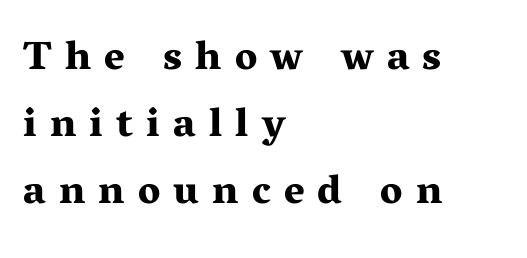
Q: Is the text bold? A: Yes.
Q: Is the text italic (slanted)? A: No, it is upright.
Q: Is the typeface a serif or a sans-serif typeface? A: Serif.
Q: Is the text underlined? A: No.
Q: How is the paragraph aligned? A: Left-aligned.
Q: Is the spacing between letters normal or unusually wide? A: Unusually wide.
Q: Is the spacing between lines tight, normal or loose? A: Normal.
Q: Width (condensed, normal, or wide)? A: Wide.
Q: Stroke contrast? A: Medium.
Q: x-height? A: Medium.
Q: Monospaced? A: No.
